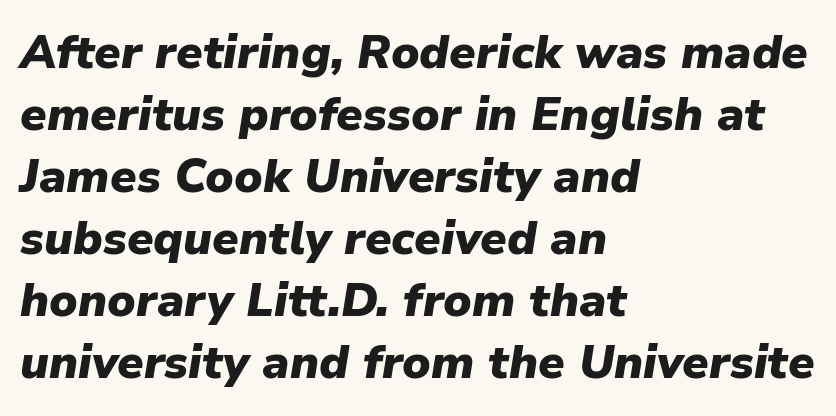
Q: Is the text bold? A: Yes.
Q: Is the text italic (slanted)? A: Yes, it leans right by about 9 degrees.
Q: Is the text underlined? A: No.
Q: How is the paragraph aligned? A: Left-aligned.
Q: Is the spacing between letters normal or unusually wide? A: Normal.
Q: Is the spacing between lines tight, normal or loose? A: Normal.
Q: Width (condensed, normal, or wide)? A: Normal.
Q: Stroke contrast? A: Low.
Q: x-height? A: Medium.
Q: Monospaced? A: No.
